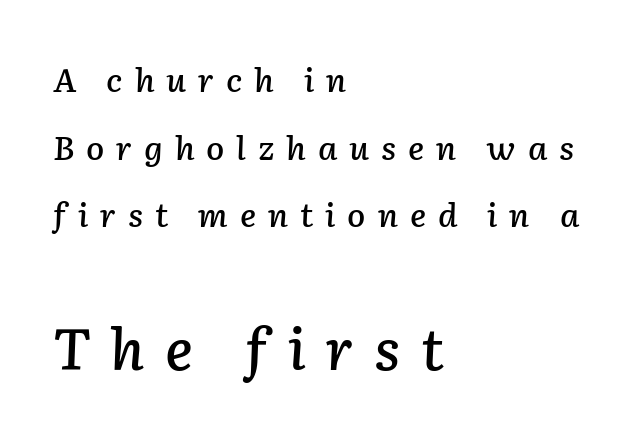
The whole block is typeset with a tilt. A student would notice the bottom passage is typeset larger than what precedes it. Compared with a centered layout, this one pins lines to the left instead. Someone cranked the tracking dial way up on this one. The words here are not underlined. Each letter keeps its own natural width here, so spacing adapts to shape.
